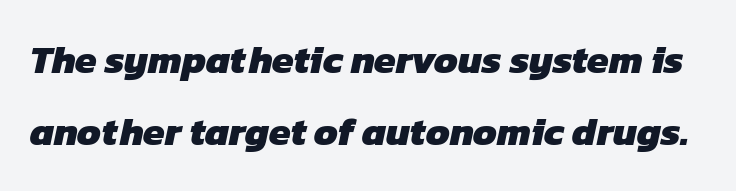
Q: Is the text bold? A: Yes.
Q: Is the typeface a serif or a sans-serif typeface? A: Sans-serif.
Q: Is the text underlined? A: No.
Q: Is the spacing between letters normal or unusually wide? A: Normal.
Q: Width (condensed, normal, or wide)? A: Normal.
Q: Stroke contrast? A: Low.
Q: x-height? A: Medium.
Q: Monospaced? A: No.
